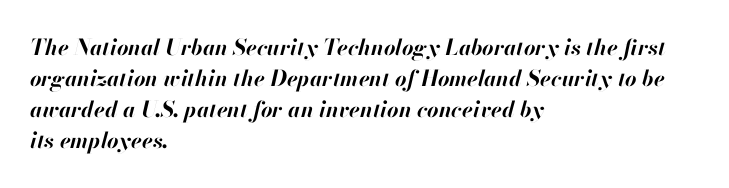
The image shows 22 px bold type, italic (leaning right); set left-aligned, normal line spacing (1.41x), normal letter spacing, not underlined.
